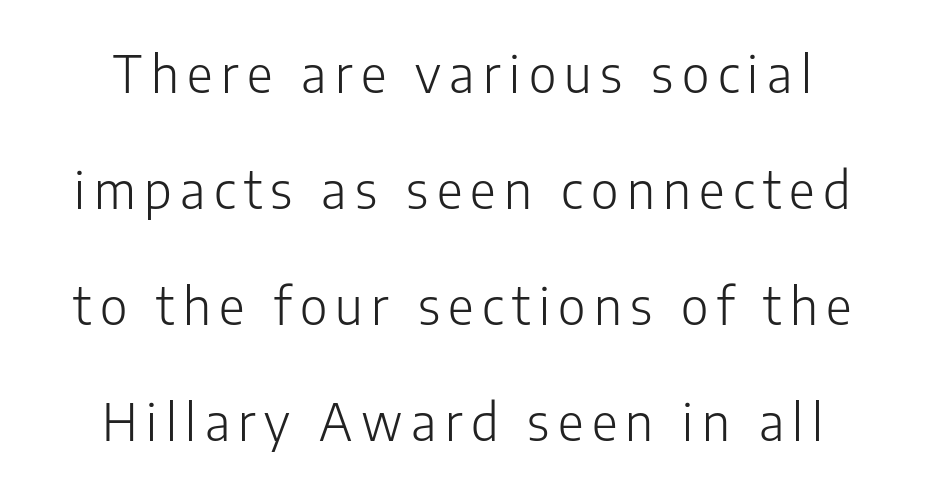
Q: Is the text bold? A: No.
Q: Is the text italic (slanted)? A: No, it is upright.
Q: Is the typeface a serif or a sans-serif typeface? A: Sans-serif.
Q: Is the text underlined? A: No.
Q: Is the spacing between lines tight, normal or loose? A: Loose.
Q: Width (condensed, normal, or wide)? A: Normal.
Q: Stroke contrast? A: Low.
Q: x-height? A: Medium.
Q: Monospaced? A: No.
